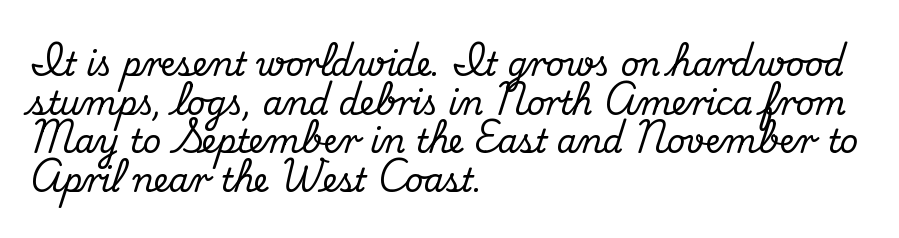
Horizontal alignment here is leftward, the default for most running prose. The words here are not underlined. The face used here is proportionally spaced, like ordinary book or web type.
